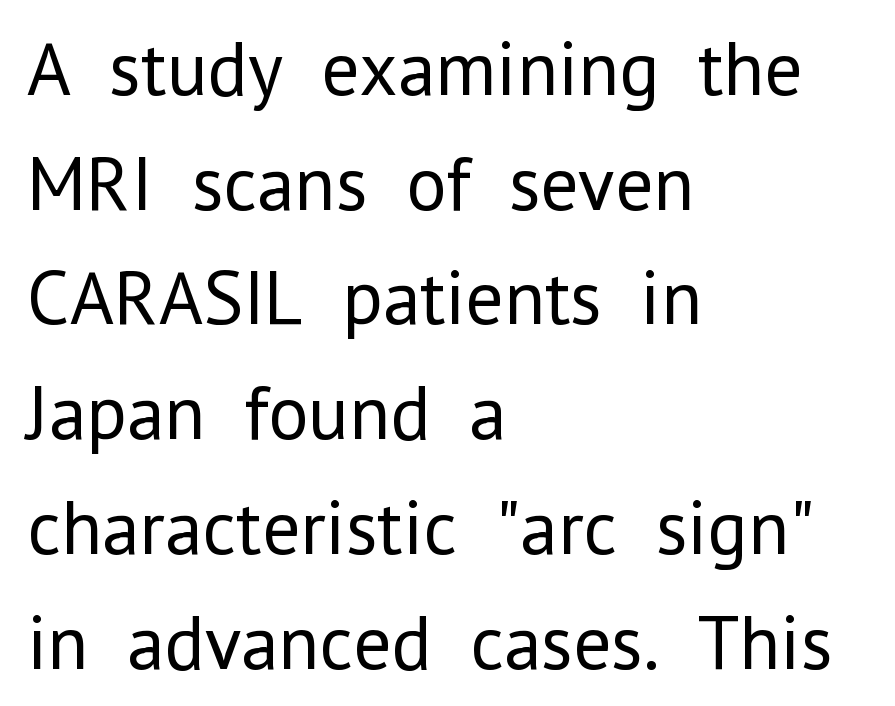
Q: Is the text bold? A: No.
Q: Is the text italic (slanted)? A: No, it is upright.
Q: Is the typeface a serif or a sans-serif typeface? A: Sans-serif.
Q: Is the text underlined? A: No.
Q: How is the paragraph aligned? A: Left-aligned.
Q: Is the spacing between letters normal or unusually wide? A: Normal.
Q: Is the spacing between lines tight, normal or loose? A: Normal.
Q: Width (condensed, normal, or wide)? A: Normal.
Q: Stroke contrast? A: Low.
Q: x-height? A: Medium.
Q: Monospaced? A: No.
